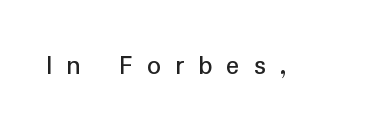
The image shows 28 px sans-serif type, upright; set unusually wide letter spacing (+0.49 em), not underlined; low stroke contrast and a medium x-height.
